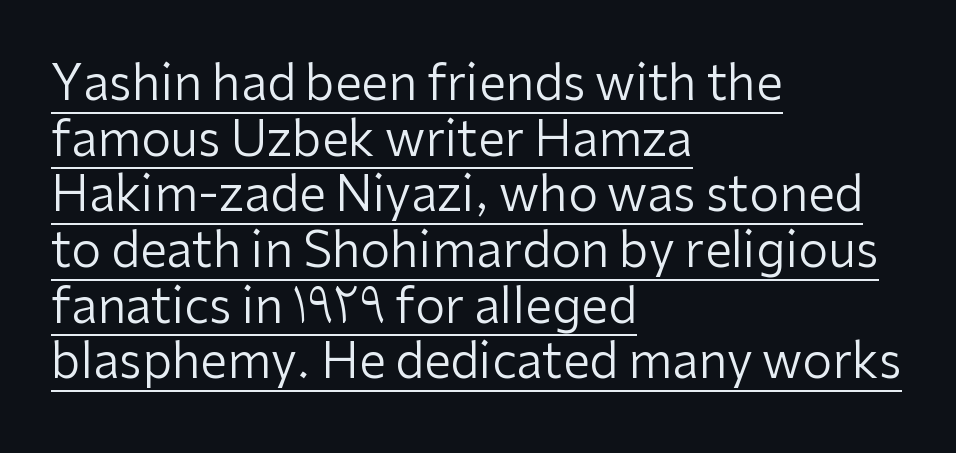
These lines keep a tight, regular rhythm from letter to letter. Stroke mass is kept to a normal reading level or below. Unlike a traditional serif, this face leaves its strokes unadorned. Each letter keeps its own natural width here, so spacing adapts to shape. The paragraph shown leans on its left margin. Do the letters lean? They stand straight.
